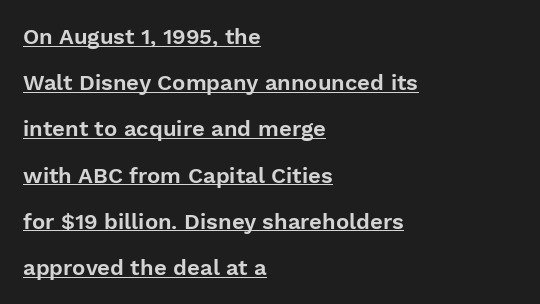
The face used here is rendered with its standard letterfit. This sample carries an underscore along the baseline area. In CSS terms this would be text-align: left. This sample uses an upright cut, with every glyph sitting square on the baseline. Summary of vertical rhythm: relaxed, with wide interline spacing.
